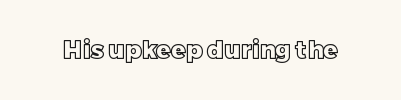
Observe the ordinary spacing: letters are neighbours, not strangers. Underline: absent. Rendered with straight, roman letterforms.
